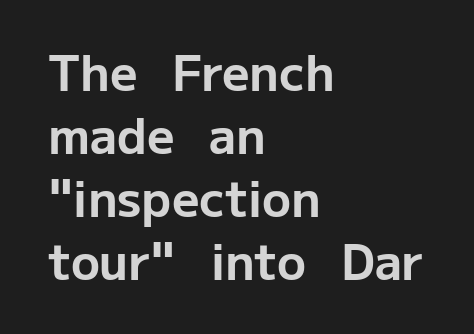
{"serif": "no", "italic": "no", "bold": "yes", "weight": "bold", "width": "normal", "stroke_contrast": "low", "x_height": "medium", "monospaced": "no", "underline": "no", "align": "left", "line_spacing": "normal", "line_spacing_ratio": 1.31, "letter_spacing": "normal", "letter_spacing_em": 0.0, "glyph_px": 48}
